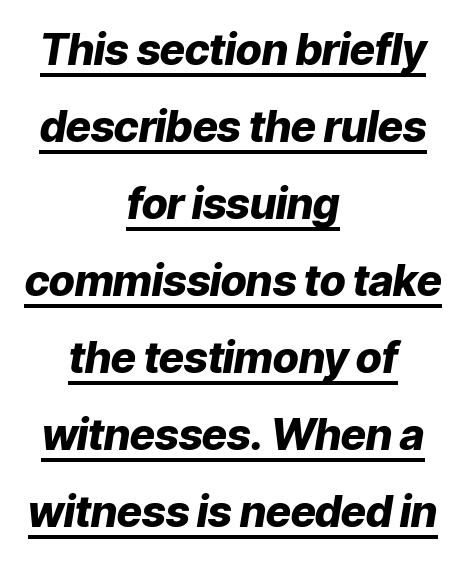
Q: Is the text bold? A: Yes.
Q: Is the text italic (slanted)? A: Yes, it leans right by about 9 degrees.
Q: Is the text underlined? A: Yes.
Q: How is the paragraph aligned? A: Centered.
Q: Is the spacing between letters normal or unusually wide? A: Normal.
Q: Width (condensed, normal, or wide)? A: Normal.
Q: Stroke contrast? A: Low.
Q: x-height? A: Medium.
Q: Monospaced? A: No.
